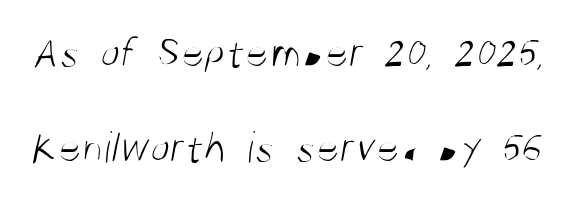
{"serif": "no", "bold": "no", "weight": "light", "width": "condensed", "stroke_contrast": "medium", "x_height": "large", "monospaced": "no", "underline": "no", "line_spacing": "loose", "line_spacing_ratio": 2.11, "letter_spacing": "normal", "letter_spacing_em": 0.0, "glyph_px": 45}
